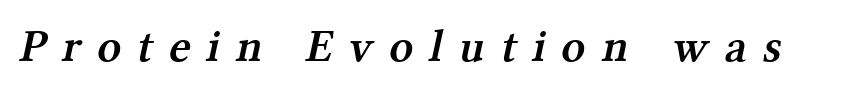
This sample has the flowing, uneven cadence of proportional lettering. Small tapered or slab feet sit at the stroke ends, so this counts as serif. Set as a demibold, roughly 600 on the weight scale. Check under the words: just untouched page.
